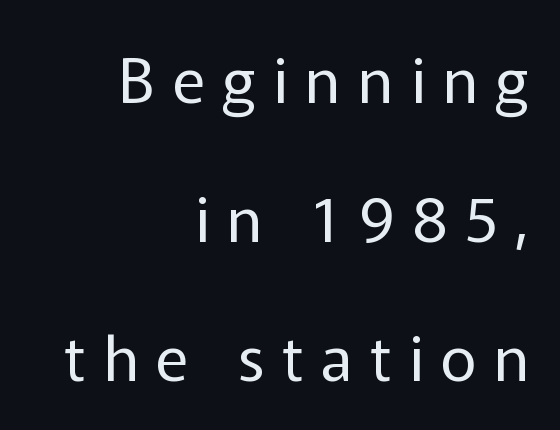
Q: Is the text bold? A: No.
Q: Is the text italic (slanted)? A: No, it is upright.
Q: Is the typeface a serif or a sans-serif typeface? A: Sans-serif.
Q: Is the text underlined? A: No.
Q: How is the paragraph aligned? A: Right-aligned.
Q: Is the spacing between letters normal or unusually wide? A: Unusually wide.
Q: Is the spacing between lines tight, normal or loose? A: Loose.
Q: Width (condensed, normal, or wide)? A: Normal.
Q: Stroke contrast? A: Low.
Q: x-height? A: Medium.
Q: Monospaced? A: No.
